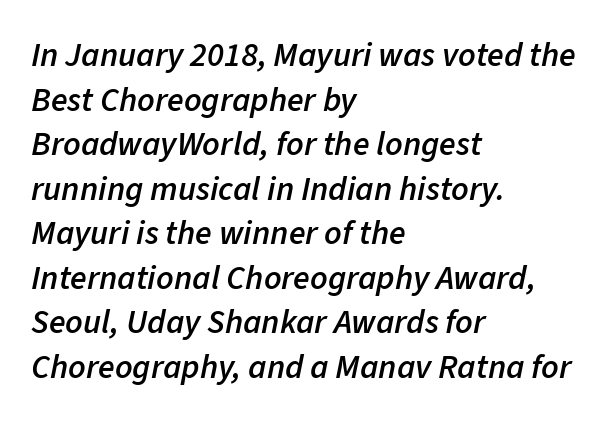
There is no visible air inserted between adjacent glyphs. The baseline area is clear. The letters are slanted; this is an italic face. Is the block centered? No — it sits flush against the left margin. Do the characters align in a grid? No, the font is proportional.
